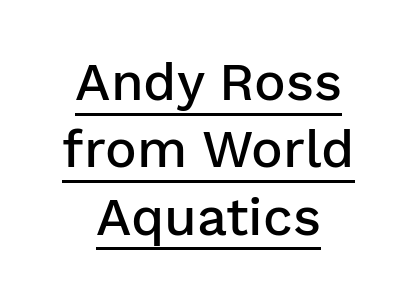
The image shows 53 px semibold sans-serif type, upright; set centered, normal line spacing (1.27x), normal letter spacing, underlined; low stroke contrast and a medium x-height.
